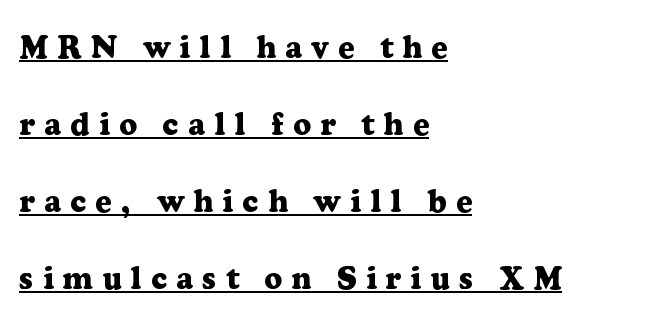
Think of a printed novel: that variable character pitch is what you see here. One-word summary of the alignment: left. Strong, thick strokes mark this as bold type. Beneath each row of characters lies a ruled line. A roman cut, with each character standing at attention.
